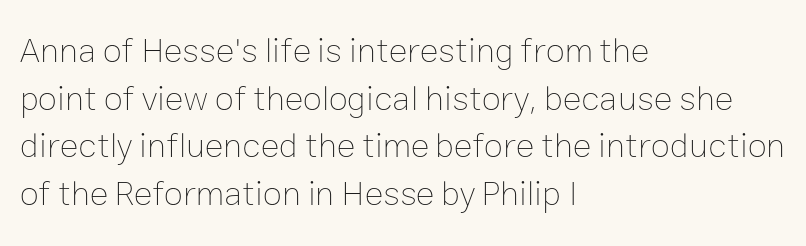
Q: Is the text bold? A: No.
Q: Is the text italic (slanted)? A: No, it is upright.
Q: Is the text underlined? A: No.
Q: How is the paragraph aligned? A: Left-aligned.
Q: Is the spacing between letters normal or unusually wide? A: Normal.
Q: Is the spacing between lines tight, normal or loose? A: Normal.
Q: Width (condensed, normal, or wide)? A: Normal.
Q: Stroke contrast? A: Low.
Q: x-height? A: Medium.
Q: Monospaced? A: No.
